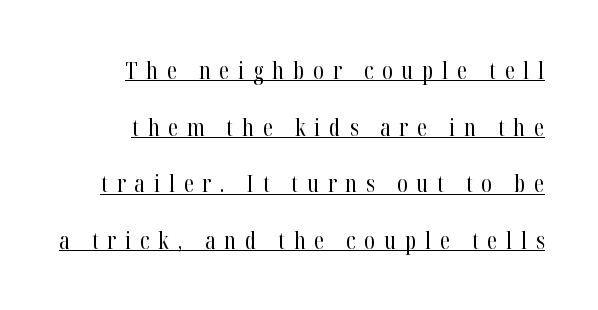
Q: Is the text bold? A: No.
Q: Is the text italic (slanted)? A: No, it is upright.
Q: Is the text underlined? A: Yes.
Q: Is the spacing between letters normal or unusually wide? A: Unusually wide.
Q: Is the spacing between lines tight, normal or loose? A: Loose.
